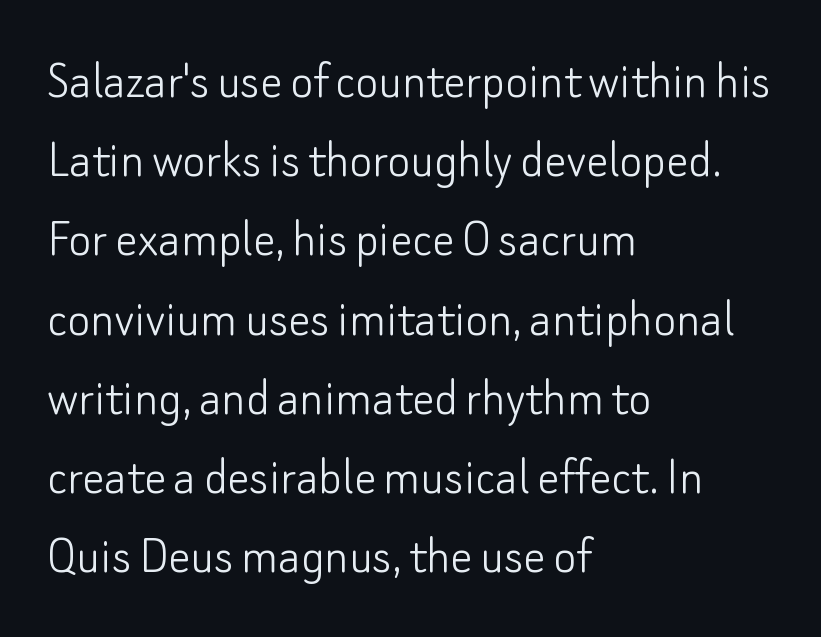
{"serif": "no", "italic": "no", "bold": "no", "weight": "light", "width": "normal", "stroke_contrast": "low", "x_height": "small", "monospaced": "no", "underline": "no", "align": "left", "line_spacing": "normal", "line_spacing_ratio": 1.44, "letter_spacing": "normal", "letter_spacing_em": 0.0, "glyph_px": 55}
